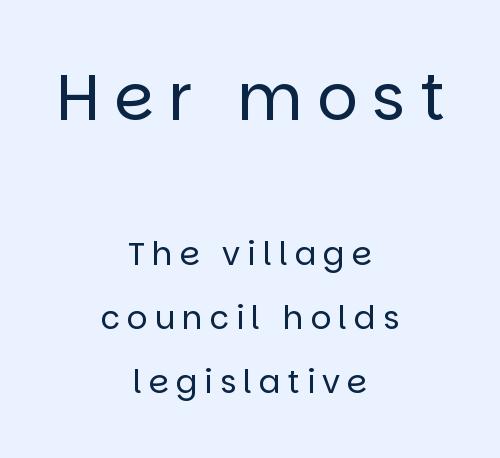
Q: Is the text bold? A: No.
Q: Is the text italic (slanted)? A: No, it is upright.
Q: Is the typeface a serif or a sans-serif typeface? A: Sans-serif.
Q: Is the text underlined? A: No.
Q: How is the paragraph aligned? A: Centered.
Q: Is the spacing between letters normal or unusually wide? A: Unusually wide.
Q: Is the spacing between lines tight, normal or loose? A: Loose.
Q: Which block of text is set in a larger size, the first (top) or the second (bottom)? A: The first (top) one.
Q: Width (condensed, normal, or wide)? A: Normal.
Q: Stroke contrast? A: Low.
Q: x-height? A: Large.
Q: Monospaced? A: No.
